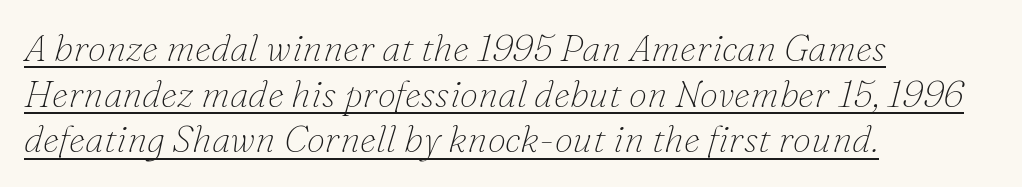
The lettering is marked with a stroke running underneath it. A serif font was chosen for this passage. The face looks like a standard text weight, possibly lighter. Character widths vary here, with narrow letters taking less room than wide ones. These lines are set flush left with a ragged right edge. Characters are canted at an angle relative to the baseline's perpendicular.
